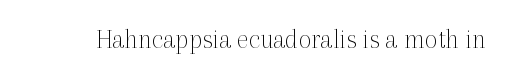
Old-style or modern, the face here clearly has serifs. The face used here is proportionally spaced, like ordinary book or web type. Weight class: somewhere from thin through regular. Underline: absent. Do the letters lean? They stand straight. Caption: standard tracking, unaltered.
